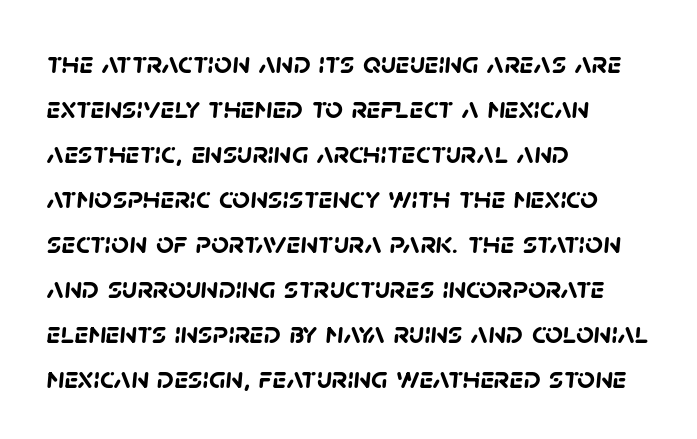
{"serif": "no", "bold": "yes", "weight": "semibold", "width": "normal", "stroke_contrast": "low", "x_height": "large", "monospaced": "no", "underline": "no", "align": "left", "line_spacing": "normal", "line_spacing_ratio": 1.45, "letter_spacing": "normal", "letter_spacing_em": 0.0, "glyph_px": 31}
